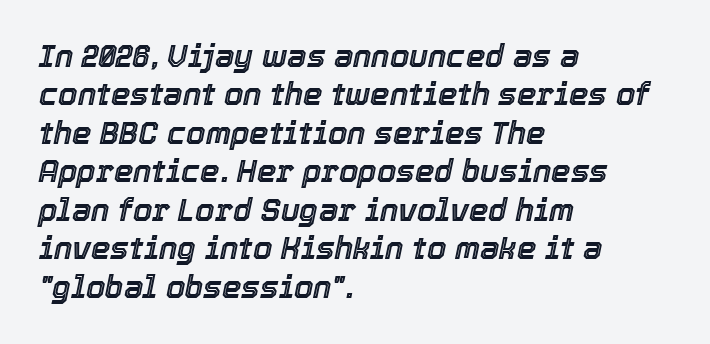
{"italic": "yes", "lean": "right", "slant_degrees": 12, "width": "normal", "x_height": "medium", "monospaced": "no", "underline": "no", "align": "left", "line_spacing_ratio": 1.24, "letter_spacing": "normal", "letter_spacing_em": 0.0, "glyph_px": 31}
